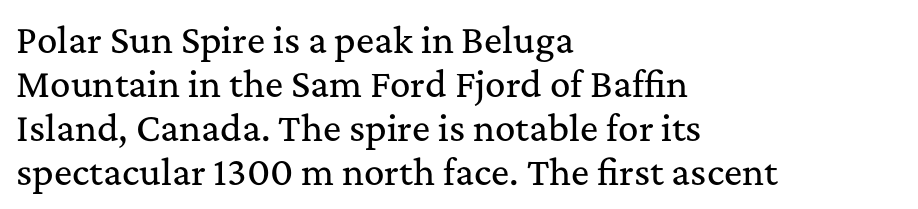
Short note: letters normally spaced. Only glyphs here, with clear space below each row. These lines were composed using upright roman letters. A normal amount of white space separates one row of letters from the next. This rendering employs a face with finishing strokes, i.e., a serif. Here the designer chose a conventional face with non-uniform glyph widths.
